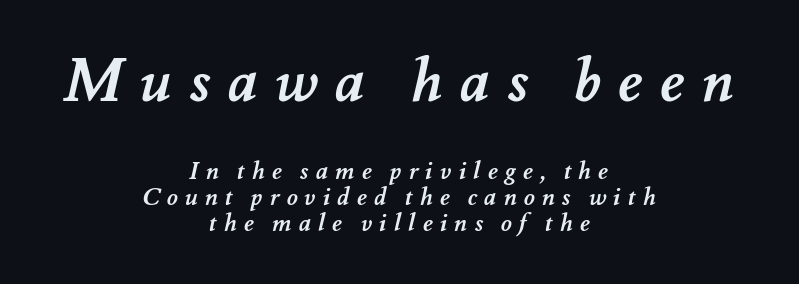
The image shows 59 px semibold type; set centered, tight line spacing (1.09x), unusually wide letter spacing (+0.29 em), not underlined; the first (top) block is 2.46x larger; medium stroke contrast and a small x-height.
